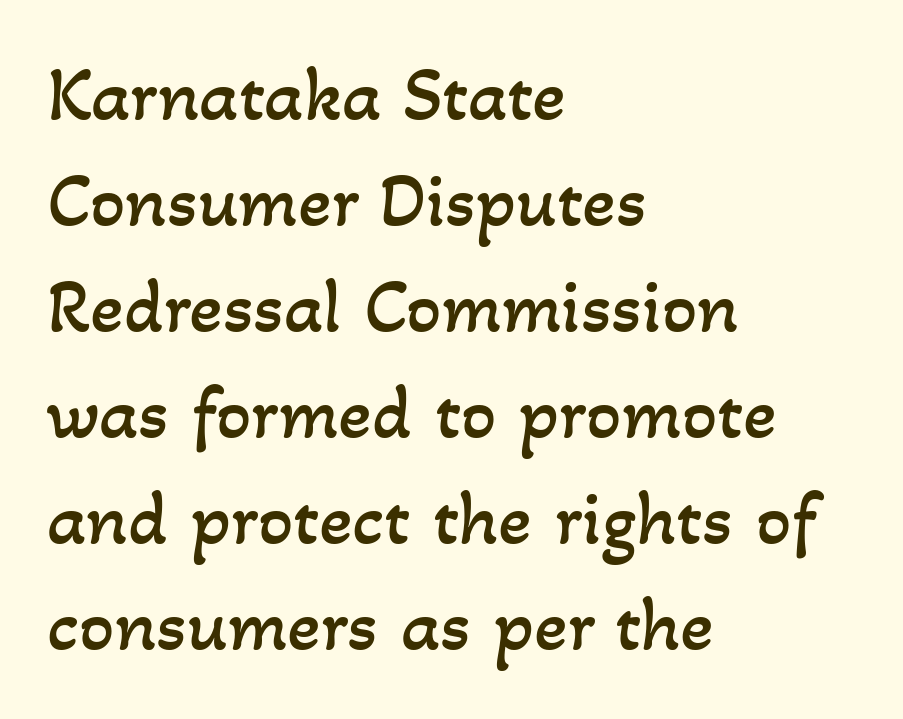
The image shows 78 px regular-weight type; set left-aligned, normal line spacing (1.36x), normal letter spacing, not underlined; low stroke contrast and a small x-height.
